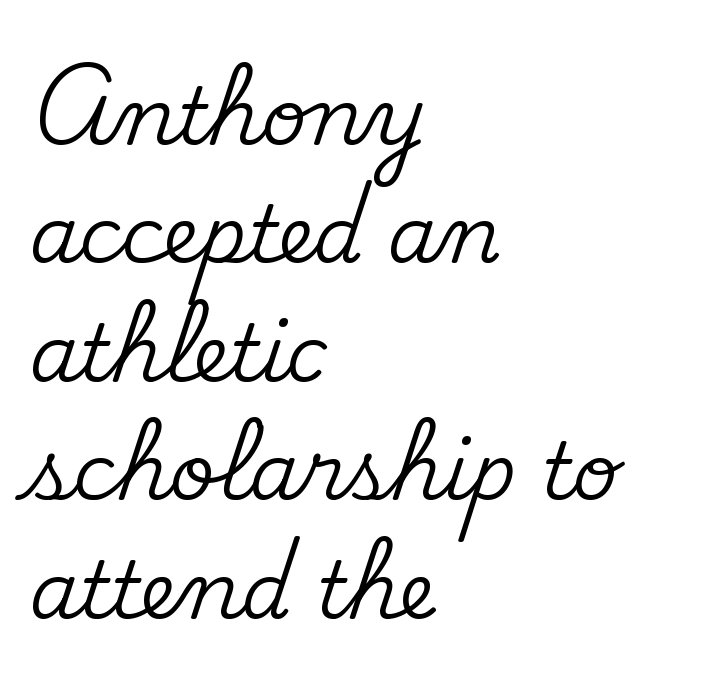
Varying glyph widths throughout — classic text-font behaviour. The type is set solid horizontally, with unmodified tracking. The lines in this sample share a left origin and differ only in where they stop. Regarding leading, the lines here are spaced in the standard way.
